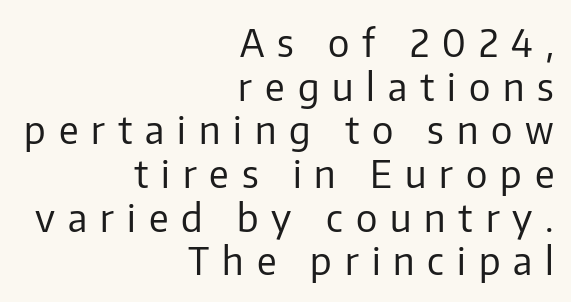
Weight: not bold — regular or lighter. Each letter's strokes conclude bluntly, with no projecting serifs. You can tell it's not italic because the verticals are truly vertical. Horizontal bands of white between lines are thin slivers. You could only call the tracking loose — the letters float apart. Varying glyph widths throughout — classic text-font behaviour.
